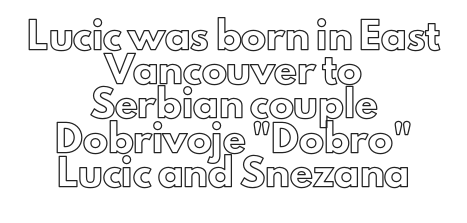
{"italic": "no", "underline": "no", "align": "center", "line_spacing": "normal", "line_spacing_ratio": 1.37, "letter_spacing": "normal", "letter_spacing_em": 0.0, "glyph_px": 25}
